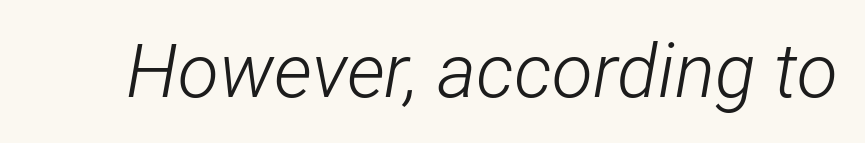
The image shows 75 px light, condensed type, italic (leaning right); set normal letter spacing, not underlined; low stroke contrast and a medium x-height.
